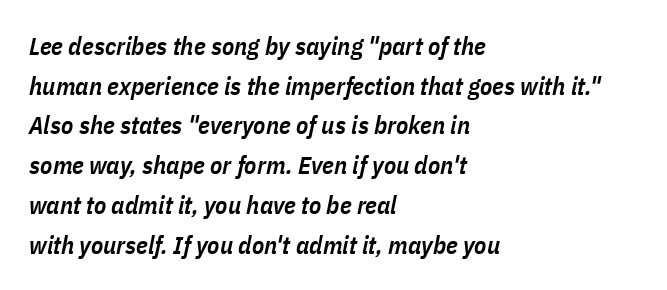
{"italic": "yes", "lean": "right", "slant_degrees": 11, "bold": "semi", "underline": "no", "align": "left", "line_spacing": "normal", "line_spacing_ratio": 1.59, "letter_spacing": "normal", "letter_spacing_em": 0.0, "glyph_px": 25}
